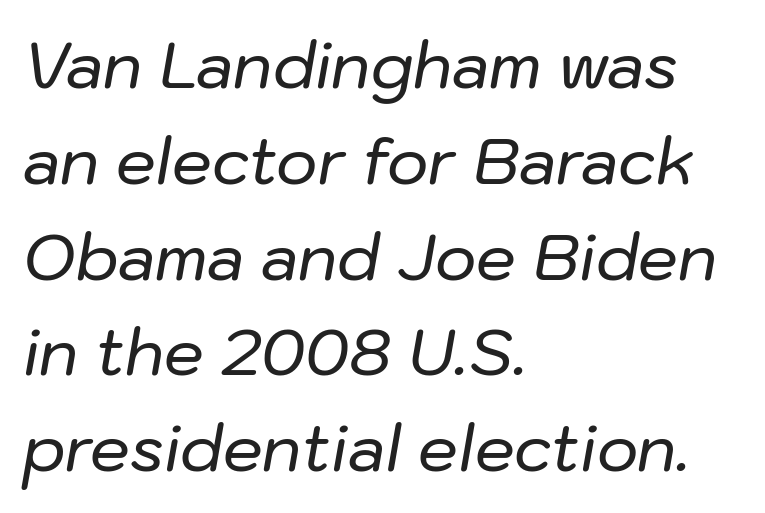
Q: Is the text italic (slanted)? A: Yes, it leans right by about 10 degrees.
Q: Is the text underlined? A: No.
Q: How is the paragraph aligned? A: Left-aligned.
Q: Is the spacing between letters normal or unusually wide? A: Normal.
Q: Is the spacing between lines tight, normal or loose? A: Normal.
Q: Width (condensed, normal, or wide)? A: Normal.
Q: Stroke contrast? A: Low.
Q: x-height? A: Medium.
Q: Monospaced? A: No.
